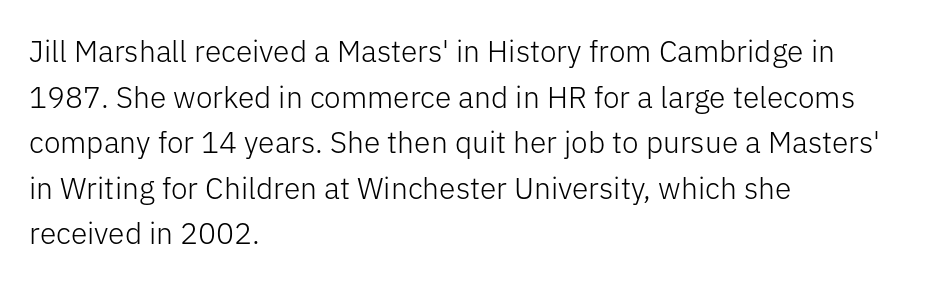
How are the letters spaced? Ordinarily, with no added tracking. Decoration check: the copy has no underline. In terms of leading, this rendering sits right in the middle. The weight would be labelled regular, book, light, or lighter still. The font family rendered here belongs to the sans-serif group. It's the straight-up-and-down kind of type.
